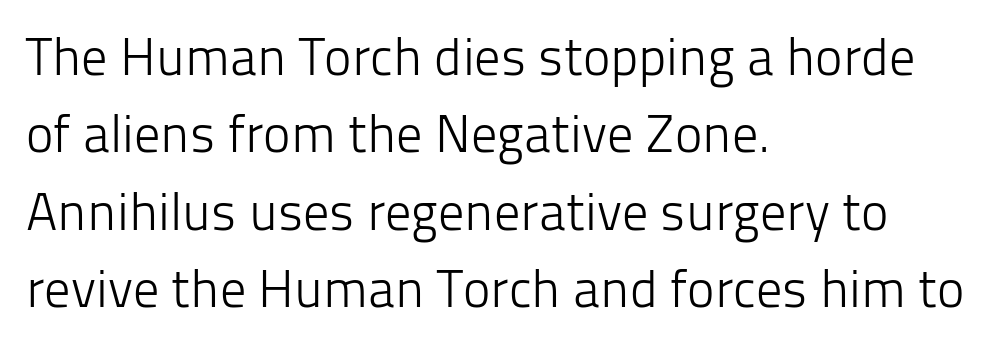
Q: Is the text bold? A: No.
Q: Is the text italic (slanted)? A: No, it is upright.
Q: Is the typeface a serif or a sans-serif typeface? A: Sans-serif.
Q: Is the text underlined? A: No.
Q: How is the paragraph aligned? A: Left-aligned.
Q: Is the spacing between letters normal or unusually wide? A: Normal.
Q: Is the spacing between lines tight, normal or loose? A: Normal.
Q: Width (condensed, normal, or wide)? A: Normal.
Q: Stroke contrast? A: Low.
Q: x-height? A: Medium.
Q: Monospaced? A: No.
